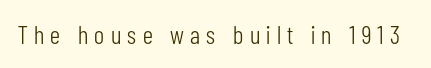
{"italic": "no", "bold": "no", "underline": "no", "letter_spacing": "wide", "letter_spacing_em": 0.24, "glyph_px": 26}
